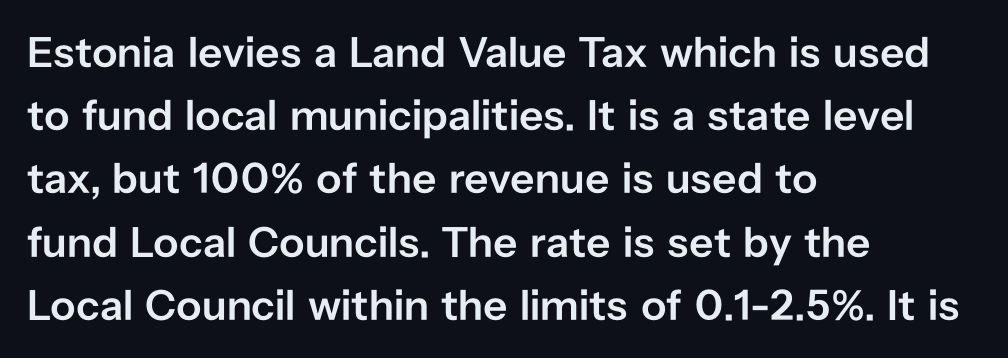
Q: Is the text bold? A: Semi-bold.
Q: Is the text italic (slanted)? A: No, it is upright.
Q: Is the typeface a serif or a sans-serif typeface? A: Sans-serif.
Q: Is the text underlined? A: No.
Q: How is the paragraph aligned? A: Left-aligned.
Q: Is the spacing between letters normal or unusually wide? A: Normal.
Q: Is the spacing between lines tight, normal or loose? A: Normal.
Q: Width (condensed, normal, or wide)? A: Normal.
Q: Stroke contrast? A: Low.
Q: x-height? A: Medium.
Q: Monospaced? A: No.
